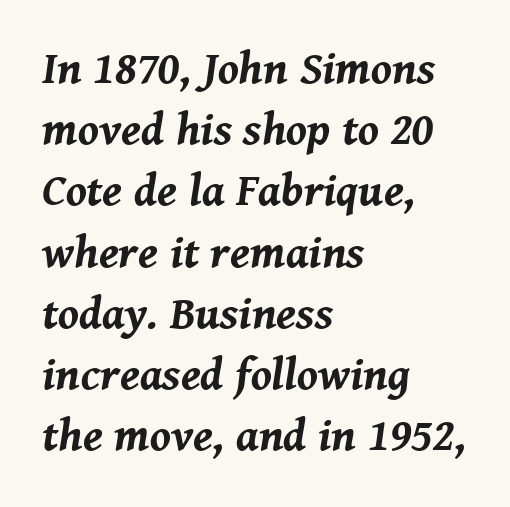
How are the letters spaced? Ordinarily, with no added tracking. Layout note: lines flush left. The letters are bold, with thick, heavy strokes. Proportional: the letters do not fall into vertical columns. Tall strokes in this sample are angled rather than plumb. Compared with typical paragraphs, the rows here are spaced about the same.
